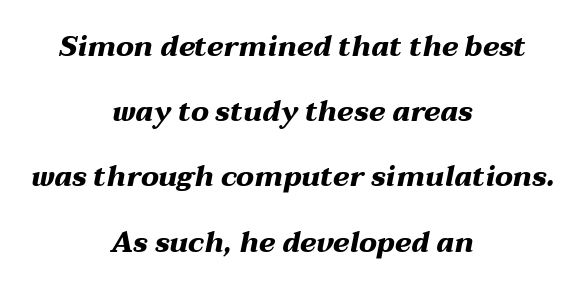
Q: Is the text bold? A: Yes.
Q: Is the text italic (slanted)? A: Yes, it leans right by about 12 degrees.
Q: Is the text underlined? A: No.
Q: How is the paragraph aligned? A: Centered.
Q: Is the spacing between letters normal or unusually wide? A: Normal.
Q: Is the spacing between lines tight, normal or loose? A: Loose.
Q: Width (condensed, normal, or wide)? A: Wide.
Q: Stroke contrast? A: Medium.
Q: x-height? A: Medium.
Q: Monospaced? A: No.
